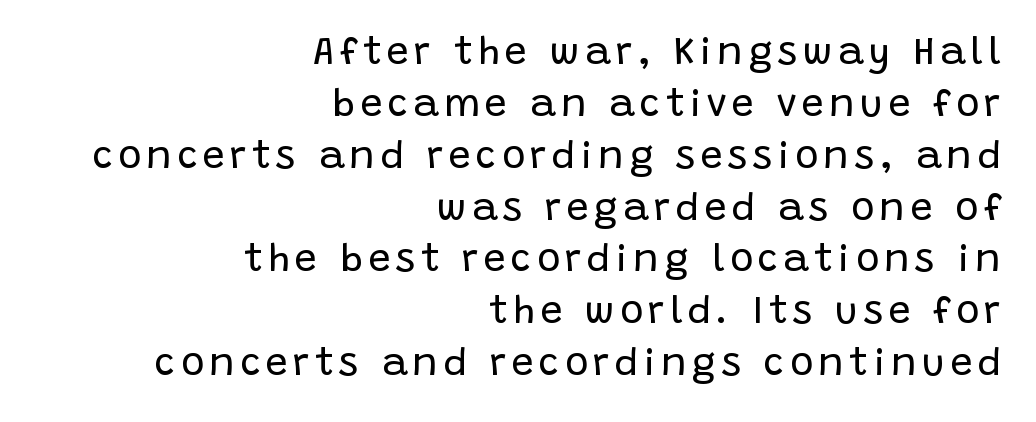
This sample uses a sans-serif face. Anything drawn beneath the words? Only blank space. Posture: vertical. Each line ends at the same right margin while the left side varies.
